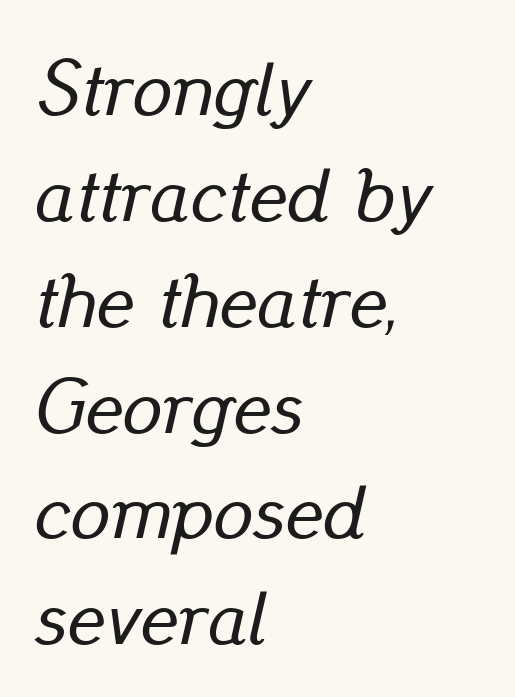
Q: Is the text italic (slanted)? A: Yes, it leans right by about 13 degrees.
Q: Is the text underlined? A: No.
Q: How is the paragraph aligned? A: Left-aligned.
Q: Is the spacing between letters normal or unusually wide? A: Normal.
Q: Is the spacing between lines tight, normal or loose? A: Normal.
Q: Width (condensed, normal, or wide)? A: Normal.
Q: Stroke contrast? A: Low.
Q: x-height? A: Small.
Q: Monospaced? A: No.
